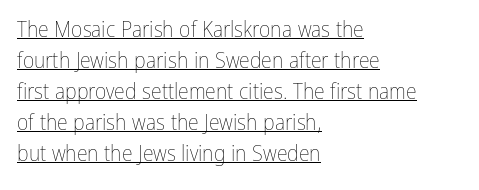
{"italic": "no", "bold": "no", "underline": "yes", "align": "left", "line_spacing": "normal", "line_spacing_ratio": 1.41, "letter_spacing": "normal", "letter_spacing_em": 0.0, "glyph_px": 22}
